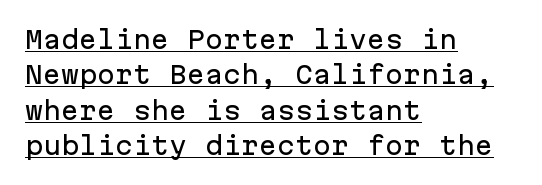
Notice how a bar underscores the lettering throughout. Characters follow at the spacing the type designer built in. Which margin do the lines hug? The left one — the right edge is uneven. The leading is moderate, giving the passage an even texture.
